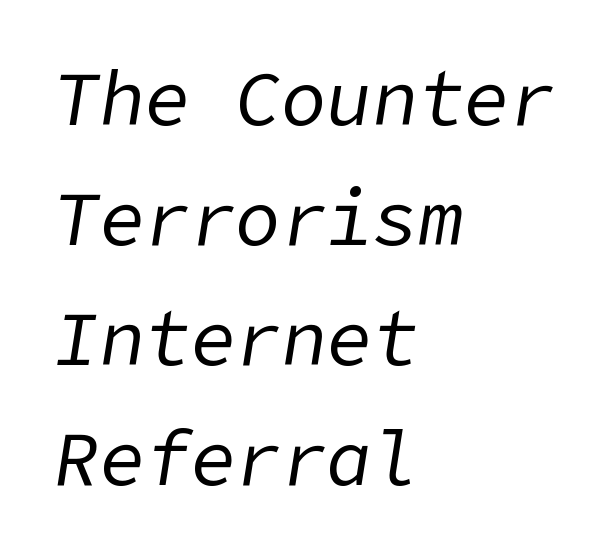
{"italic": "yes", "lean": "right", "slant_degrees": 9, "bold": "no", "weight": "regular", "width": "normal", "stroke_contrast": "low", "x_height": "medium", "underline": "no", "align": "left", "line_spacing": "normal", "line_spacing_ratio": 1.58, "letter_spacing": "normal", "letter_spacing_em": 0.0, "glyph_px": 76}
